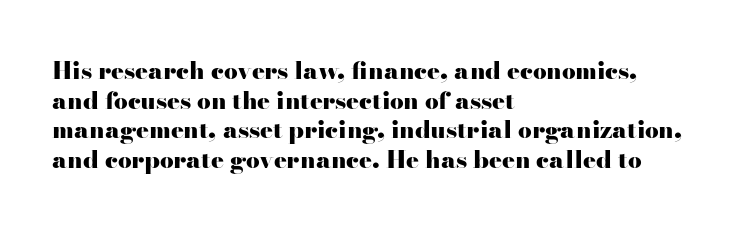
Nobody drew a line under any word here. The lettering stays uniformly vertical, giving the passage a roman look. Each word holds together tightly as a unit, with standard inter-letter gaps. A student would call this left alignment; a typographer would say flush left, rag right. Typographic density is high because the face is bold.
